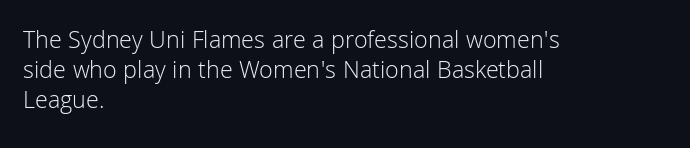
The image shows 25 px text type, upright; set left-aligned, line spacing 1.21x, normal letter spacing, not underlined.
